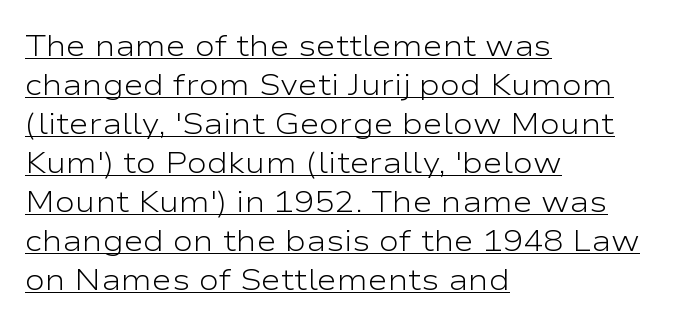
Is this a fixed-width face? No — the glyphs have proportional, varying widths. The string is rendered with underlining switched on. If you drew a line through each stem, it would be perfectly vertical. The cut favours lightness, reaching ordinary text weight at its darkest.
